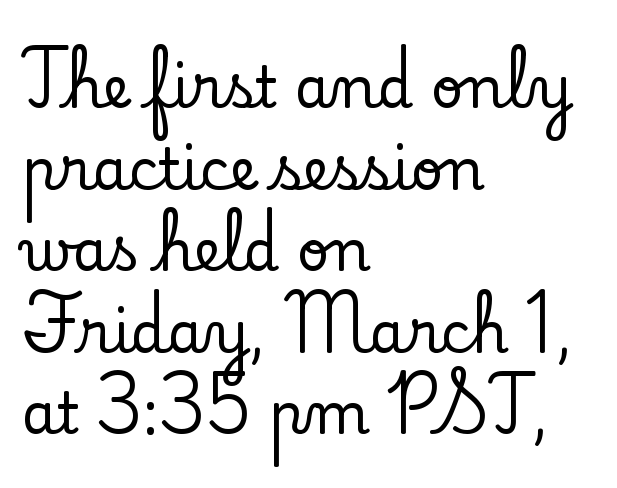
{"serif": "yes", "italic": "no", "width": "normal", "stroke_contrast": "low", "x_height": "small", "monospaced": "no", "underline": "no", "align": "left", "line_spacing": "normal", "line_spacing_ratio": 1.43, "letter_spacing": "normal", "letter_spacing_em": 0.0, "glyph_px": 57}
